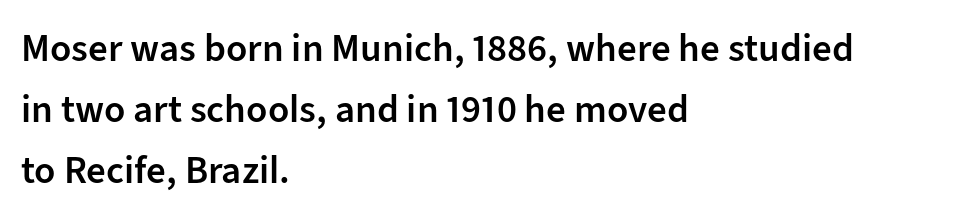
Q: Is the text bold? A: Semi-bold.
Q: Is the text italic (slanted)? A: No, it is upright.
Q: Is the typeface a serif or a sans-serif typeface? A: Sans-serif.
Q: Is the text underlined? A: No.
Q: How is the paragraph aligned? A: Left-aligned.
Q: Is the spacing between letters normal or unusually wide? A: Normal.
Q: Is the spacing between lines tight, normal or loose? A: Normal.
Q: Width (condensed, normal, or wide)? A: Normal.
Q: Stroke contrast? A: Low.
Q: x-height? A: Medium.
Q: Monospaced? A: No.
